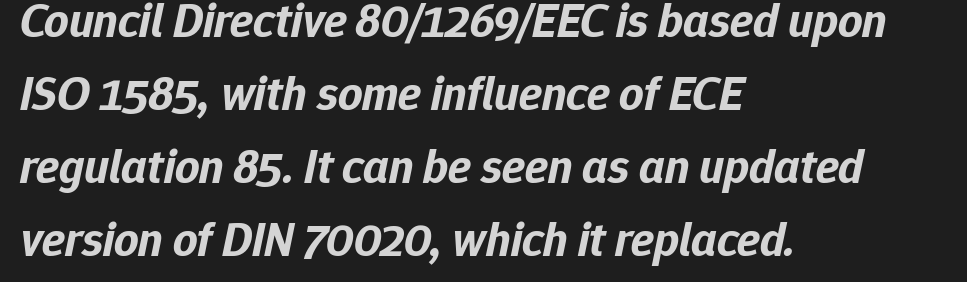
The image shows 48 px bold type, italic (leaning right); set left-aligned, normal line spacing (1.52x), normal letter spacing, not underlined; low stroke contrast and a medium x-height.
